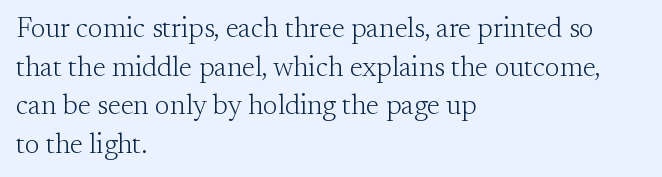
{"serif": "yes", "italic": "no", "bold": "no", "weight": "light", "width": "normal", "stroke_contrast": "medium", "x_height": "small", "monospaced": "no", "underline": "no", "align": "left", "line_spacing": "normal", "line_spacing_ratio": 1.38, "letter_spacing": "normal", "letter_spacing_em": 0.0, "glyph_px": 28}
